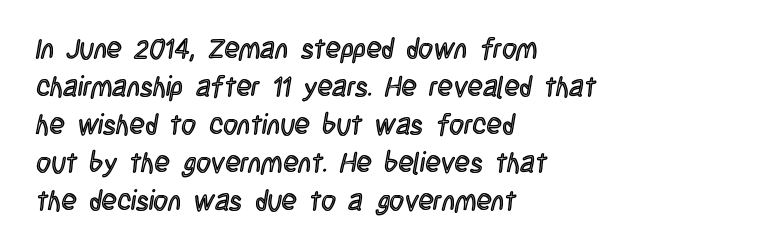
Q: Is the text italic (slanted)? A: Yes.
Q: Is the text underlined? A: No.
Q: How is the paragraph aligned? A: Left-aligned.
Q: Is the spacing between letters normal or unusually wide? A: Normal.
Q: Is the spacing between lines tight, normal or loose? A: Normal.
Q: Width (condensed, normal, or wide)? A: Condensed.
Q: x-height? A: Large.
Q: Monospaced? A: No.
